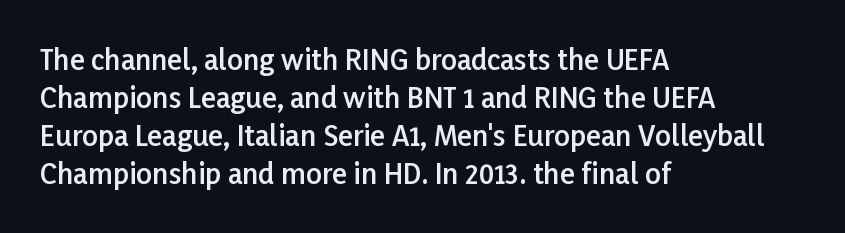
The image shows 28 px semibold sans-serif type, upright; set left-aligned, normal line spacing (1.36x), normal letter spacing, not underlined; low stroke contrast and a medium x-height.
